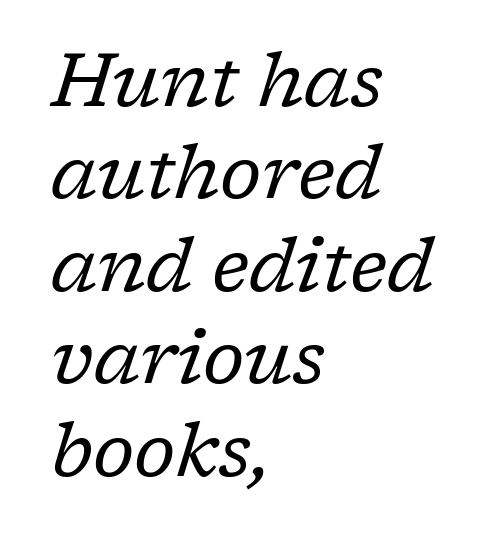
Think of a printed novel: that variable character pitch is what you see here. Style check: oblique. Only glyphs here, with clear space below each row. Line spacing here is normal. Which margin do the lines hug? The left one — the right edge is uneven.
